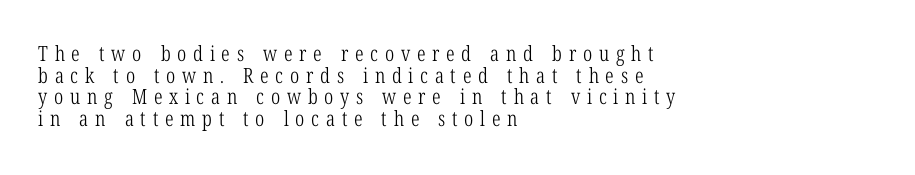
Very little white space separates one row of letters from the next. Descender tails drop into unmarked territory. Is this a heavy cut? Hardly; it is regular or lighter. Characters remain perfectly vertical along every line.
